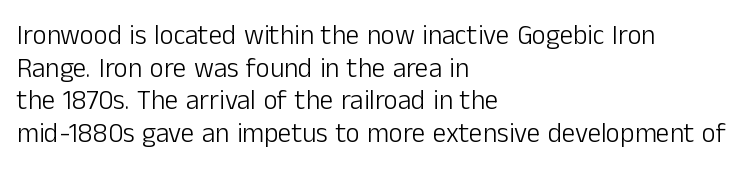
Q: Is the text bold? A: No.
Q: Is the text italic (slanted)? A: No, it is upright.
Q: Is the text underlined? A: No.
Q: How is the paragraph aligned? A: Left-aligned.
Q: Is the spacing between letters normal or unusually wide? A: Normal.
